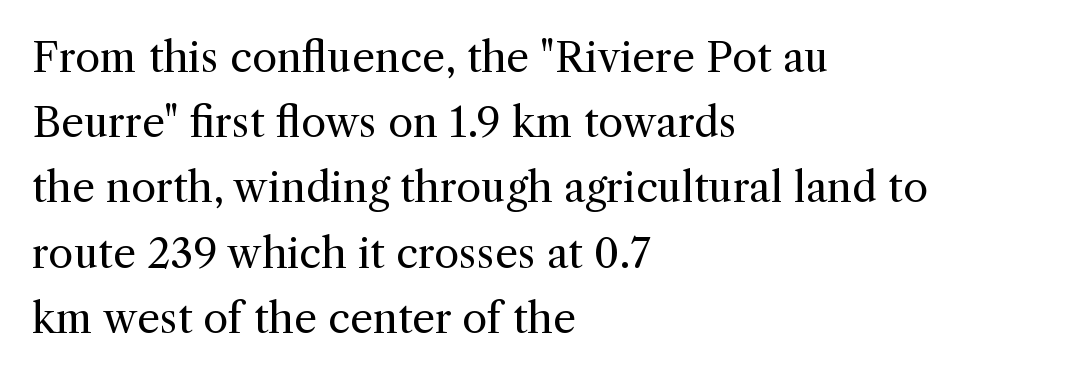
The image shows 41 px regular-weight serif type, upright; set left-aligned, normal line spacing (1.59x), normal letter spacing, not underlined; a medium x-height.
